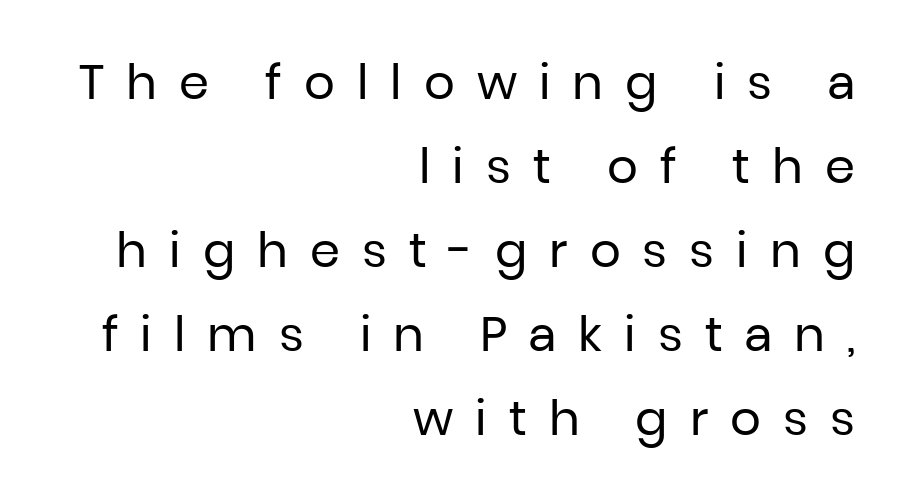
The image shows 48 px regular-weight sans-serif type, upright; set right-aligned, line spacing 1.75x, unusually wide letter spacing (+0.46 em), not underlined; low stroke contrast and a medium x-height.
